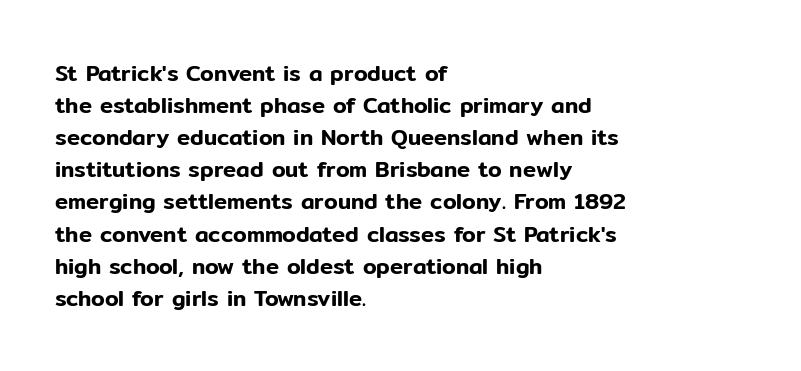
These lines were composed using upright roman letters. If you drew a ruler down the left edge, every line would touch it. In terms of leading, this rendering sits right in the middle. These lines keep a tight, regular rhythm from letter to letter. The glyphs are unaccompanied by any horizontal stroke below them.
